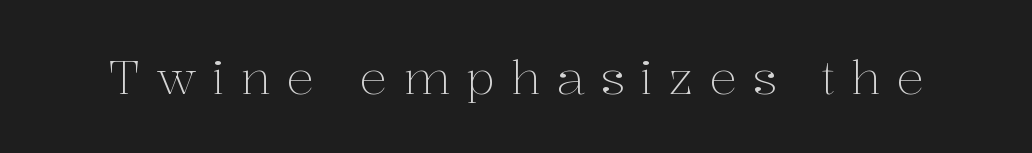
{"serif": "yes", "italic": "no", "bold": "no", "weight": "light", "width": "normal", "stroke_contrast": "medium", "x_height": "medium", "monospaced": "no", "underline": "no", "letter_spacing": "wide", "letter_spacing_em": 0.32, "glyph_px": 47}
